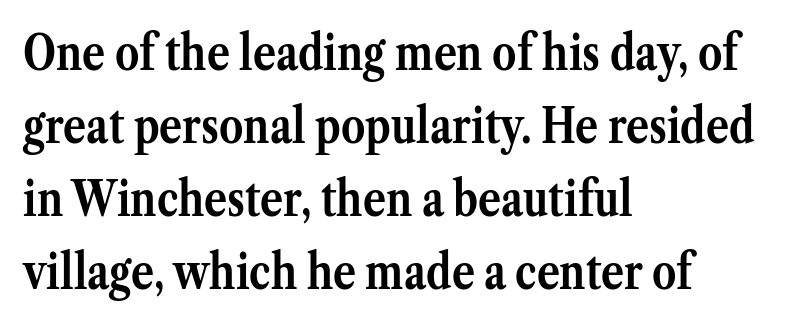
{"serif": "yes", "italic": "no", "bold": "yes", "weight": "semibold", "width": "normal", "stroke_contrast": "medium", "x_height": "medium", "monospaced": "no", "underline": "no", "align": "left", "line_spacing": "normal", "line_spacing_ratio": 1.52, "letter_spacing": "normal", "letter_spacing_em": 0.0, "glyph_px": 48}
